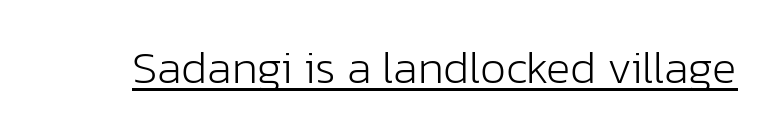
{"serif": "no", "italic": "no", "bold": "no", "weight": "light", "width": "normal", "stroke_contrast": "low", "x_height": "medium", "monospaced": "no", "underline": "yes", "letter_spacing": "normal", "letter_spacing_em": 0.0, "glyph_px": 46}
